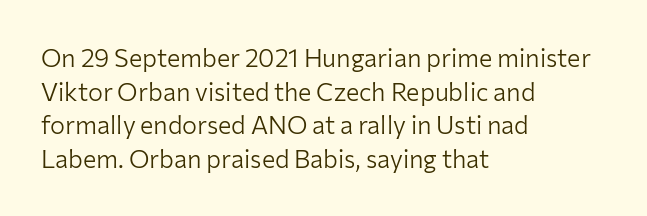
Honestly, there is no underline to notice here at all. When letters stand straight like this, we call the style roman or upright. The passage shown stacks its lines at a standard gap. Horizontal alignment here is leftward, the default for most running prose. Ink coverage per letter is moderate at most.
